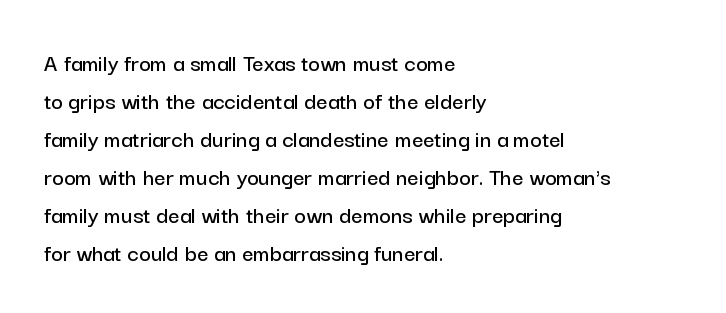
The image shows 25 px text type, upright; set left-aligned, normal line spacing (1.52x), normal letter spacing, not underlined.
